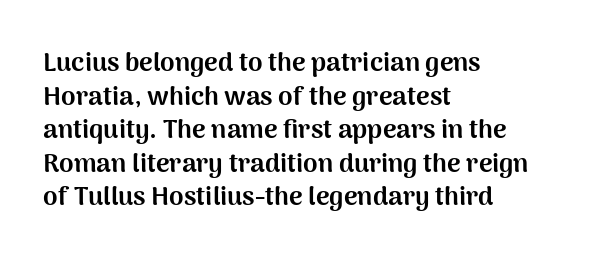
The image shows 26 px bold type, upright; set left-aligned, normal line spacing (1.29x), normal letter spacing, not underlined.
